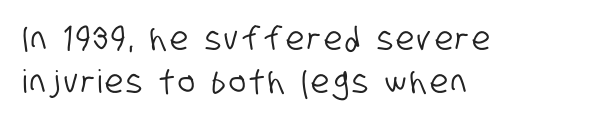
{"serif": "no", "width": "condensed", "stroke_contrast": "low", "x_height": "large", "monospaced": "no", "underline": "no", "align": "left", "line_spacing": "normal", "line_spacing_ratio": 1.33, "glyph_px": 32}
